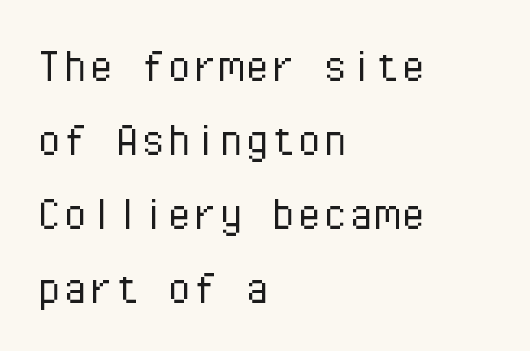
The image shows 52 px light sans-serif type, upright, monospaced; set left-aligned, normal line spacing (1.42x), normal letter spacing, not underlined; low stroke contrast and a medium x-height.
